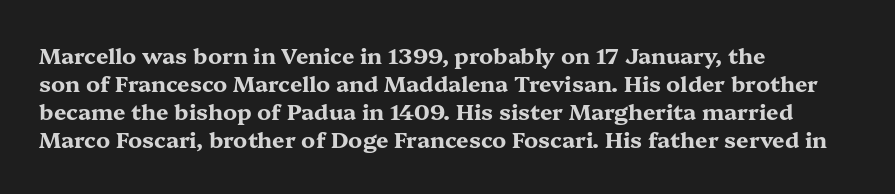
{"italic": "no", "bold": "yes", "underline": "no", "align": "left", "line_spacing": "normal", "line_spacing_ratio": 1.28, "letter_spacing": "normal", "letter_spacing_em": 0.0, "glyph_px": 22}
